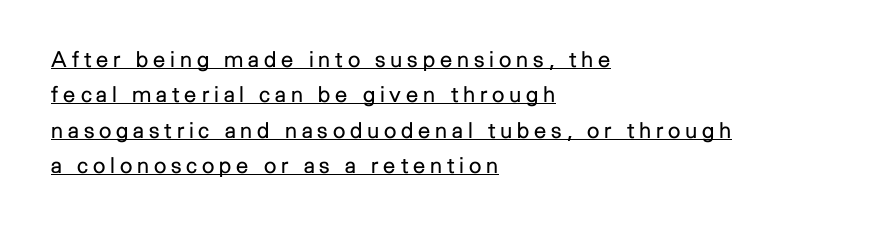
Vertical spacing — default. This sample uses expanded letter spacing, leaving extra air between glyphs. This rendering uses left alignment, leaving the right contour irregular. This reads as an unemphasized weight, regular at the heaviest.
